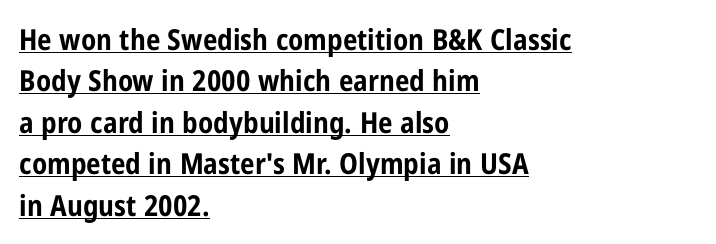
The image shows 29 px bold, condensed sans-serif type, upright; set left-aligned, normal line spacing (1.43x), normal letter spacing, underlined; low stroke contrast and a medium x-height.
